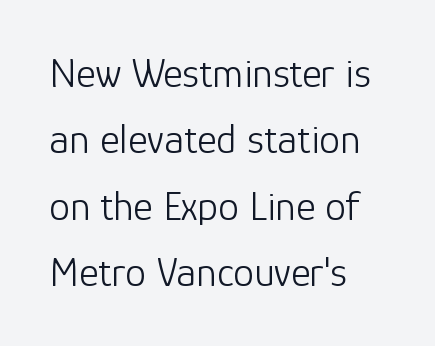
{"serif": "no", "italic": "no", "bold": "no", "weight": "light", "width": "normal", "stroke_contrast": "low", "x_height": "medium", "monospaced": "no", "underline": "no", "align": "left", "line_spacing": "normal", "line_spacing_ratio": 1.58, "letter_spacing": "normal", "letter_spacing_em": 0.0, "glyph_px": 42}
